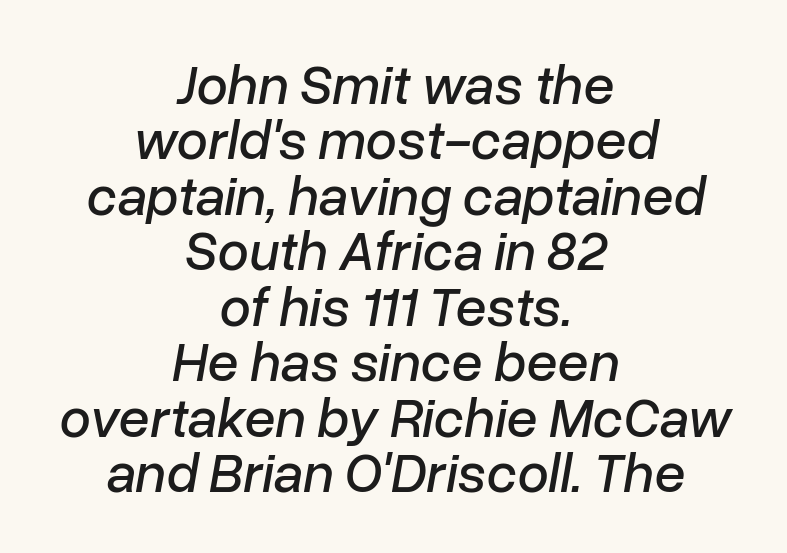
This sample is center-justified, so both line endings float freely. Looking at the ascenders, they clearly lean. Is the letter spacing exaggerated? No — it looks like the ordinary default. Just letters on the line, the space beneath them empty. Notice how descenders almost collide with the ascenders below — that's tight leading.
